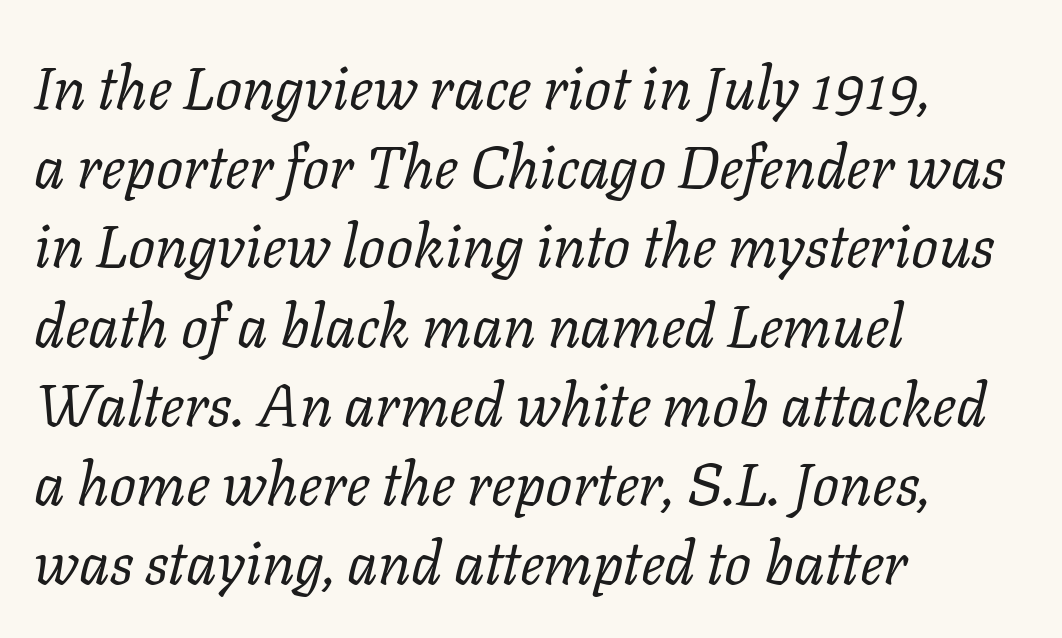
The foot of each line stays bare and open. Layout note: lines flush left. Note the varied advance widths — an 'i' is clearly narrower than an 'm'. The letters look calm and open, with moderate or lighter stems. Small tapered or slab feet sit at the stroke ends, so this counts as serif. Interline gaps are of average width in this sample.
